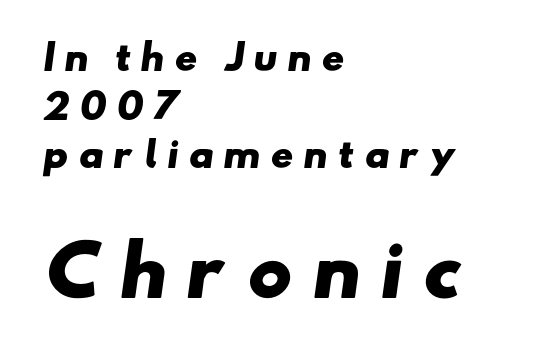
The image shows 68 px heavy, wide sans-serif type; set left-aligned, normal line spacing (1.43x), unusually wide letter spacing (+0.28 em), not underlined; the second (bottom) block is 2.0x larger; low stroke contrast and a small x-height.
